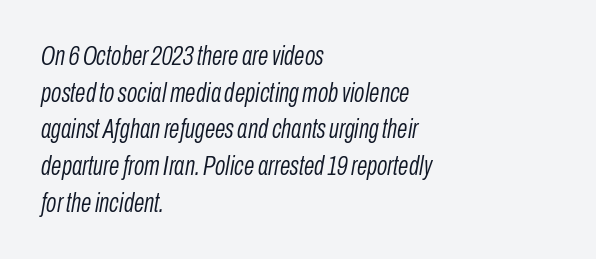
Line spacing here is normal. The tracking reads as untouched default to a designer's eye. These lines are set flush left with a ragged right edge. Style check: oblique. The cut favours lightness, reaching ordinary text weight at its darkest. No word sits above an underline.
